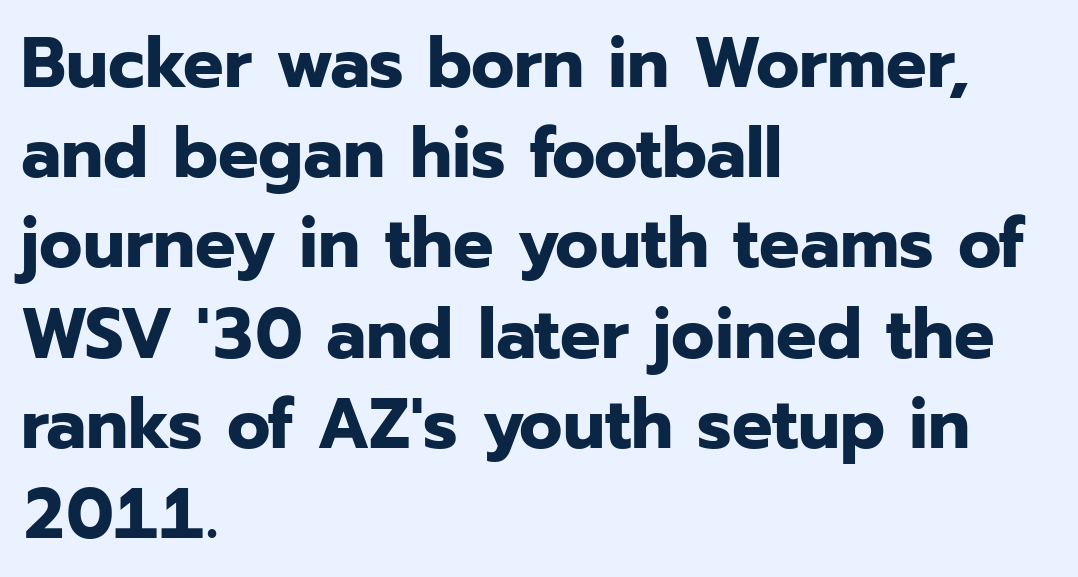
{"serif": "no", "italic": "no", "bold": "yes", "weight": "bold", "width": "normal", "stroke_contrast": "low", "x_height": "medium", "monospaced": "no", "underline": "no", "align": "left", "line_spacing": "normal", "line_spacing_ratio": 1.27, "letter_spacing": "normal", "letter_spacing_em": 0.0, "glyph_px": 71}
